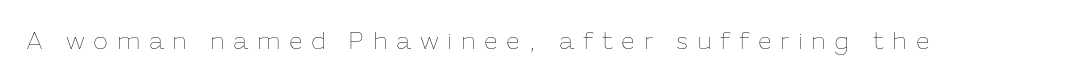
{"italic": "no", "bold": "no", "underline": "no", "letter_spacing": "wide", "letter_spacing_em": 0.34, "glyph_px": 25}
